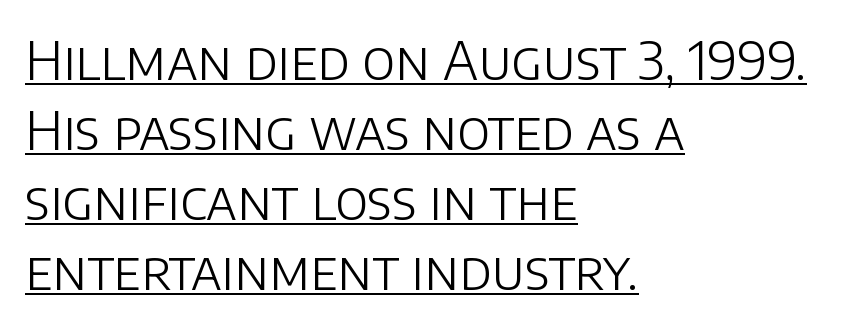
The image shows 53 px light sans-serif type, upright; set left-aligned, normal line spacing (1.32x), normal letter spacing, underlined; low stroke contrast and a large x-height.
